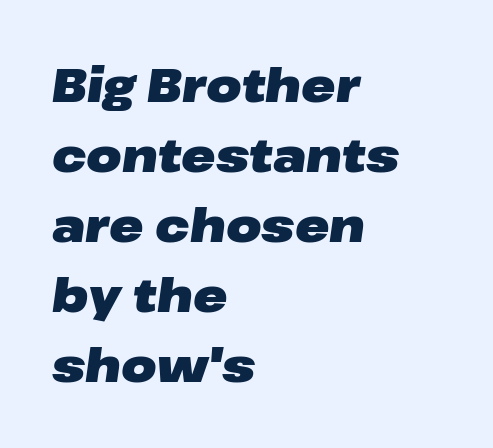
Q: Is the text bold? A: Yes.
Q: Is the text italic (slanted)? A: Yes, it leans right by about 8 degrees.
Q: Is the text underlined? A: No.
Q: How is the paragraph aligned? A: Left-aligned.
Q: Is the spacing between letters normal or unusually wide? A: Normal.
Q: Is the spacing between lines tight, normal or loose? A: Normal.
Q: Width (condensed, normal, or wide)? A: Wide.
Q: Stroke contrast? A: Low.
Q: x-height? A: Medium.
Q: Monospaced? A: No.
